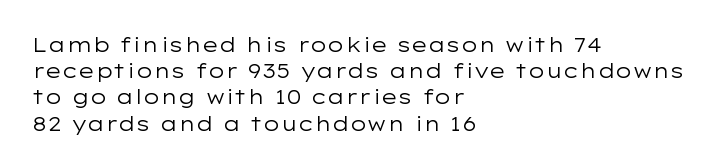
No chunkiness to these letters — they're not bold. Alignment: flush left. Do the letters lean? They stand straight. Horizontal bands of white between lines are of average thickness. Has an underline been added? It has not. Is the letter spacing exaggerated? No — it looks like the ordinary default.
